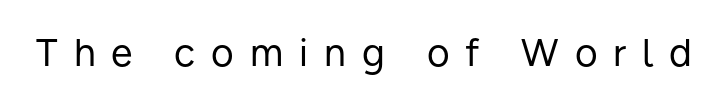
Plain, unruled lines of type. Notice how the stems are strictly vertical — no italics here. I'd call this a sans setting — the letters go barefoot. This is not heavy type; no bold has been used. The rendering uses natural spacing where letterforms have individual widths. The line texture is sparse and dotted thanks to wide tracking.
